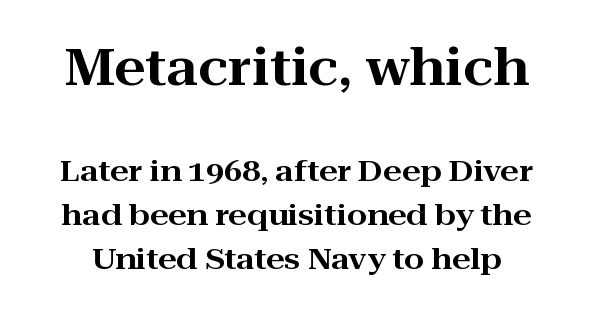
{"serif": "yes", "italic": "no", "width": "wide", "stroke_contrast": "high", "x_height": "medium", "monospaced": "no", "underline": "no", "line_spacing": "normal", "line_spacing_ratio": 1.52, "letter_spacing": "normal", "letter_spacing_em": 0.0, "larger_block": "first", "size_ratio": 1.72, "glyph_px": 50}
